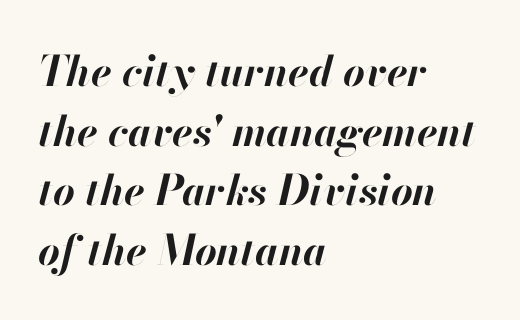
{"italic": "yes", "lean": "right", "slant_degrees": 13, "bold": "yes", "weight": "bold", "width": "normal", "stroke_contrast": "high", "x_height": "small", "monospaced": "no", "underline": "no", "align": "left", "line_spacing": "normal", "line_spacing_ratio": 1.42, "letter_spacing": "normal", "letter_spacing_em": 0.0, "glyph_px": 42}
